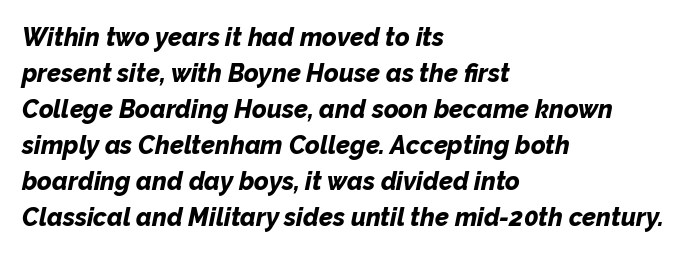
Vertically, the passage feels balanced, rows spaced as you'd expect. The foot of each line stays bare and open. The tracking reads as untouched default to a designer's eye. A student would call this left alignment; a typographer would say flush left, rag right.
